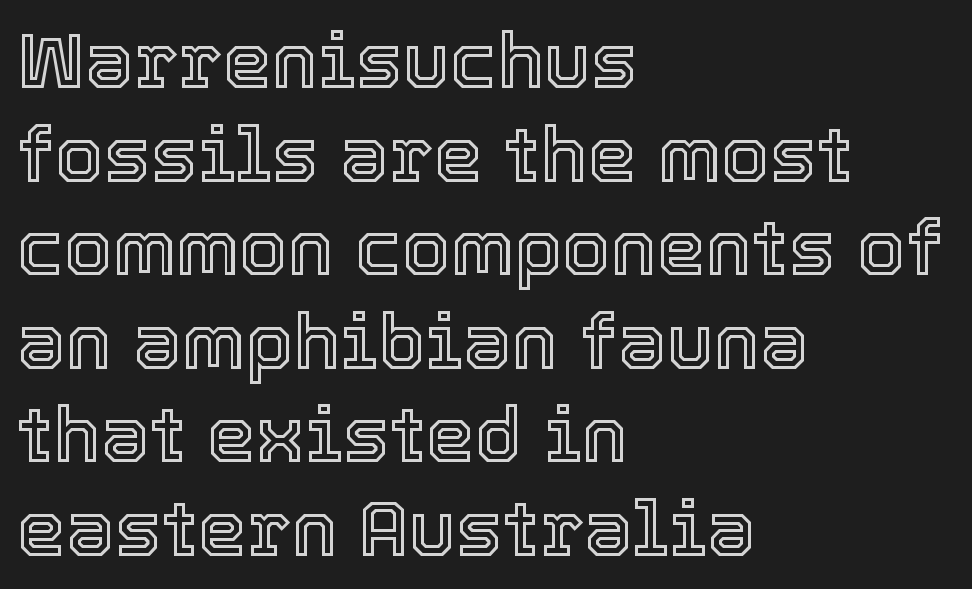
The image shows 78 px text type, upright; set left-aligned, line spacing 1.2x, normal letter spacing, not underlined; a medium x-height.
